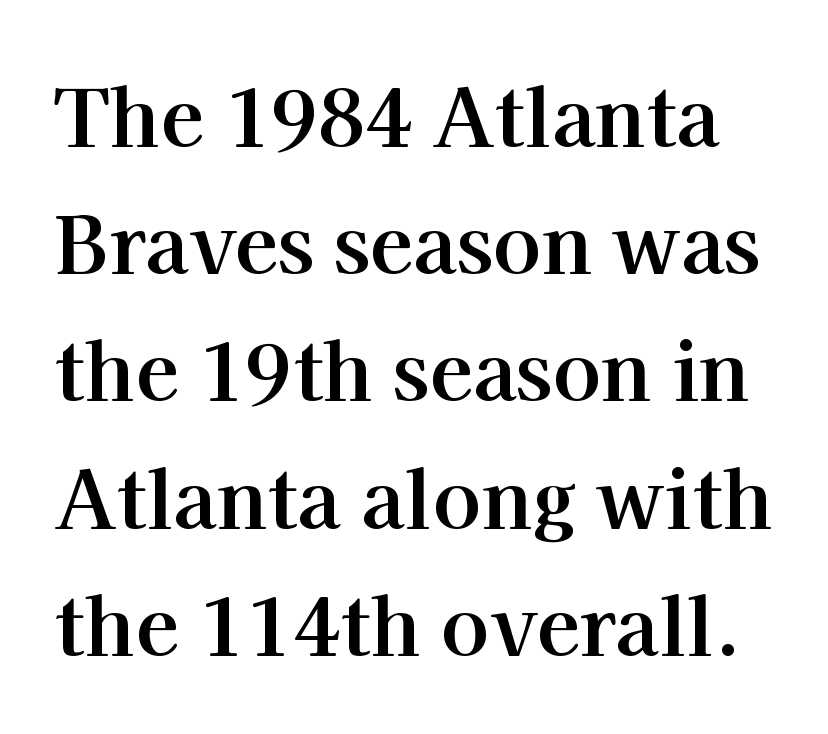
Font category for this specimen: serif. These words are printed bold, with thick strokes throughout. Beneath every word, the page is bare. Is this a fixed-width face? No — the glyphs have proportional, varying widths.
